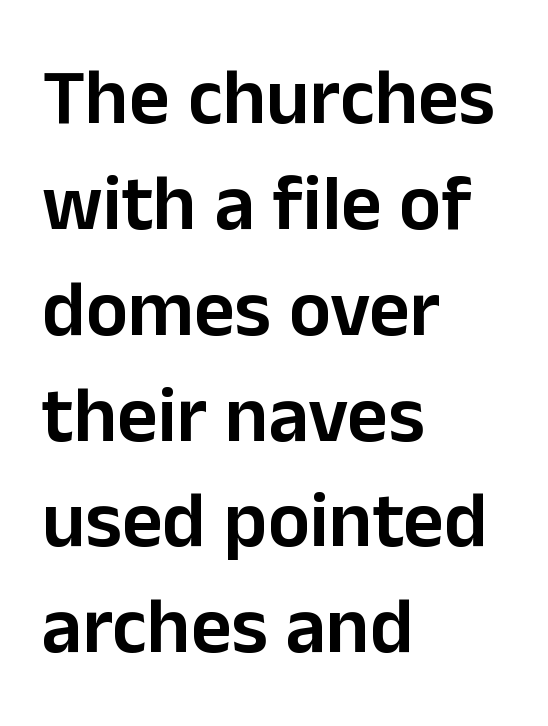
The image shows 79 px semibold sans-serif type, upright; set left-aligned, normal line spacing (1.34x), normal letter spacing, not underlined; low stroke contrast and a medium x-height.
